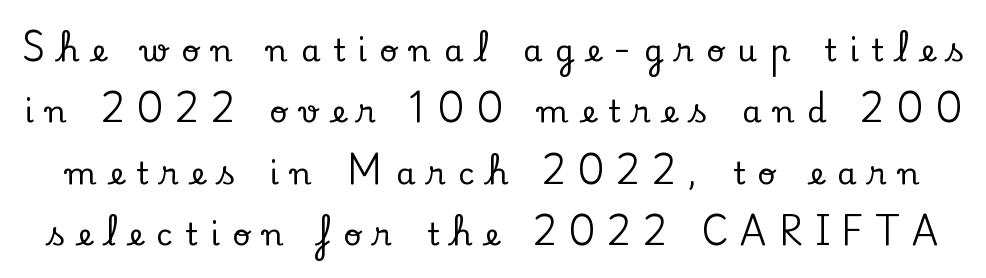
Style check: upright. Looks like regular typesetting: each glyph gets only the width it needs. The letterforms stand isolated, each surrounded by extra space. Lines of text with bare space underneath.
